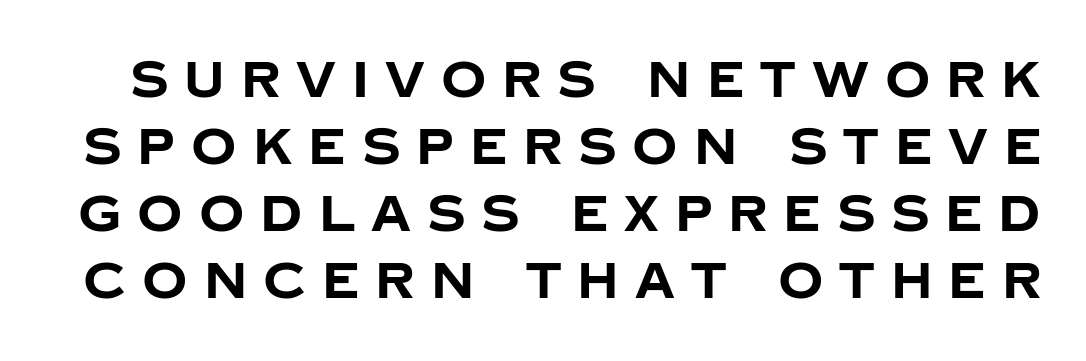
Q: Is the text bold? A: Yes.
Q: Is the text italic (slanted)? A: No, it is upright.
Q: Is the typeface a serif or a sans-serif typeface? A: Sans-serif.
Q: Is the text underlined? A: No.
Q: Is the spacing between letters normal or unusually wide? A: Unusually wide.
Q: Is the spacing between lines tight, normal or loose? A: Normal.
Q: Width (condensed, normal, or wide)? A: Normal.
Q: Stroke contrast? A: Low.
Q: x-height? A: Large.
Q: Monospaced? A: No.
